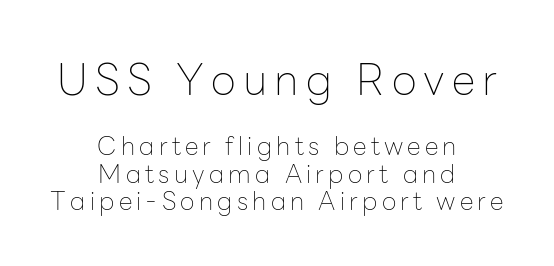
The type sits square on the baseline with zero lean. Quick note: interline space is minimal. Stroke thickness stays within the range of a standard reading face or lighter. Compared with a flush-left layout, this one balances lines on the center instead.
